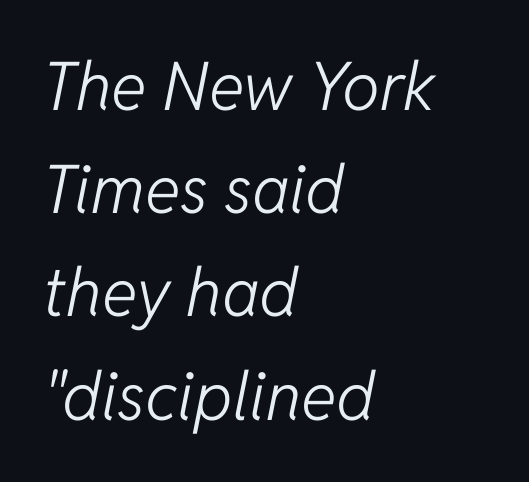
Q: Is the text bold? A: No.
Q: Is the text italic (slanted)? A: Yes, it leans right by about 11 degrees.
Q: Is the text underlined? A: No.
Q: How is the paragraph aligned? A: Left-aligned.
Q: Is the spacing between letters normal or unusually wide? A: Normal.
Q: Is the spacing between lines tight, normal or loose? A: Normal.
Q: Width (condensed, normal, or wide)? A: Normal.
Q: Stroke contrast? A: Low.
Q: x-height? A: Medium.
Q: Monospaced? A: No.
